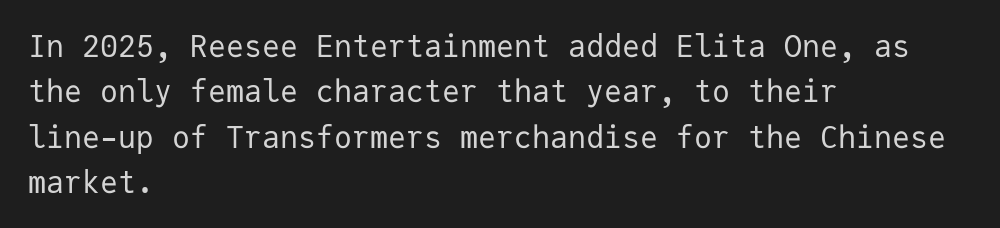
The image shows 30 px regular-weight sans-serif type, upright, monospaced; set left-aligned, normal line spacing (1.51x), normal letter spacing, not underlined; low stroke contrast and a medium x-height.
